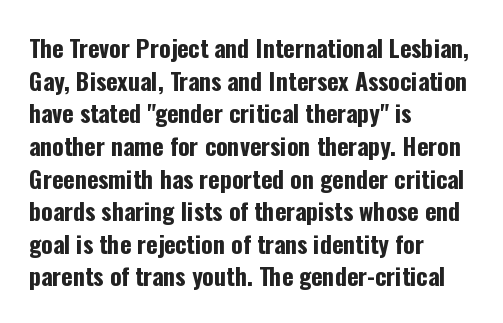
{"italic": "no", "bold": "yes", "underline": "no", "align": "left", "line_spacing": "normal", "line_spacing_ratio": 1.36, "letter_spacing": "normal", "letter_spacing_em": 0.0, "glyph_px": 24}
